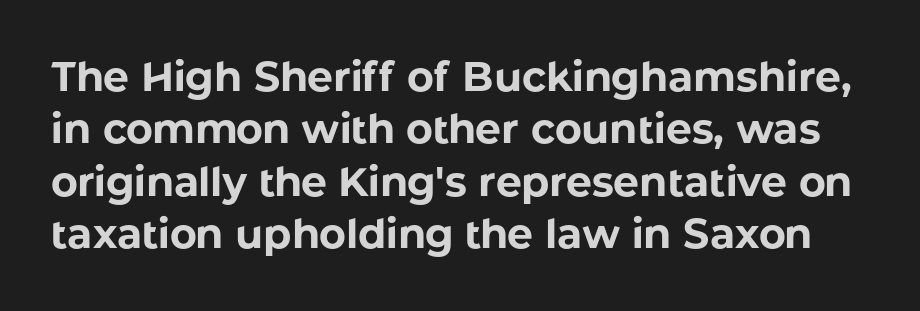
No italicization has been applied; the sample stays upright. Baseline-to-baseline distance is the conventional proportion of letter height. The type is set solid horizontally, with unmodified tracking. The area under the type is left untouched.
